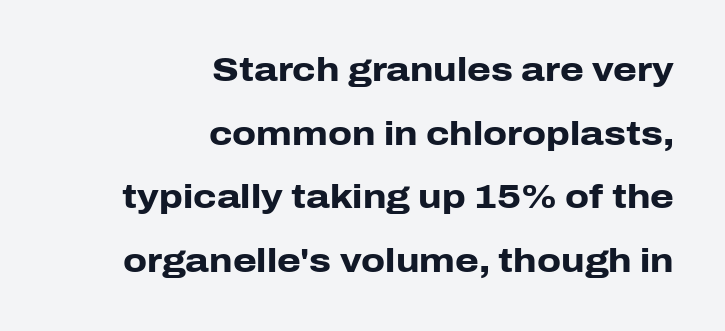
{"serif": "no", "italic": "no", "bold": "yes", "weight": "heavy", "width": "normal", "stroke_contrast": "low", "x_height": "medium", "monospaced": "no", "underline": "no", "align": "right", "line_spacing_ratio": 1.87, "letter_spacing": "normal", "letter_spacing_em": 0.0, "glyph_px": 34}
